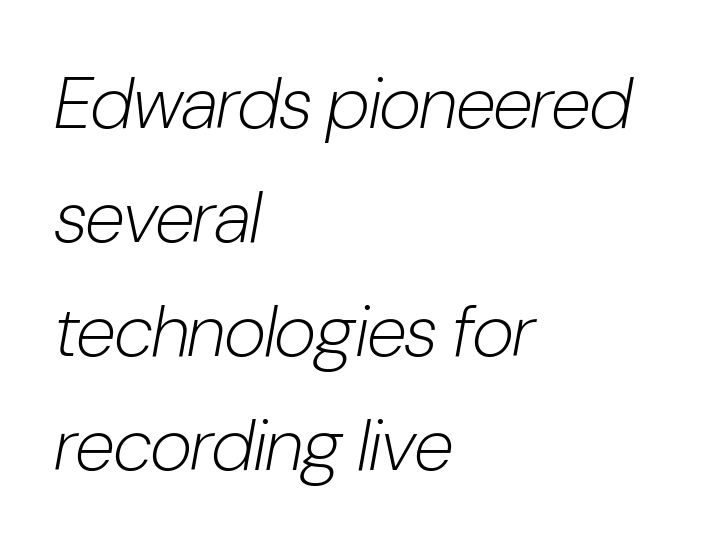
The image shows 73 px light, condensed type, italic (leaning right); set left-aligned, normal line spacing (1.56x), normal letter spacing, not underlined; low stroke contrast and a medium x-height.
